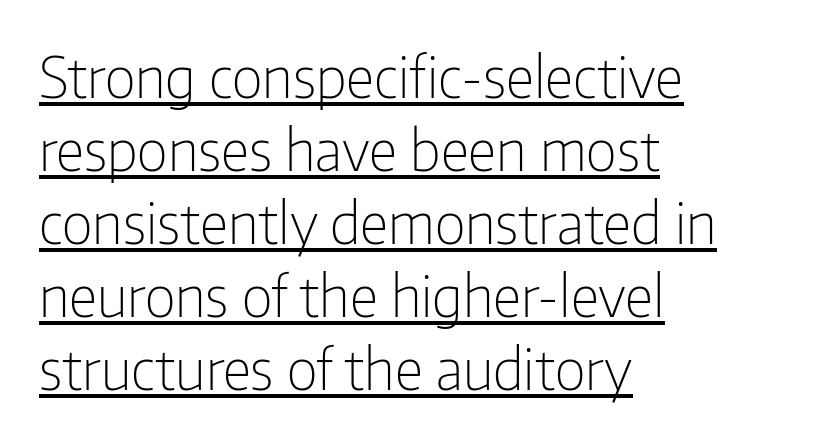
{"serif": "no", "italic": "no", "bold": "no", "weight": "light", "width": "condensed", "stroke_contrast": "low", "x_height": "medium", "monospaced": "no", "underline": "yes", "align": "left", "line_spacing": "normal", "line_spacing_ratio": 1.28, "letter_spacing": "normal", "letter_spacing_em": 0.0, "glyph_px": 57}
